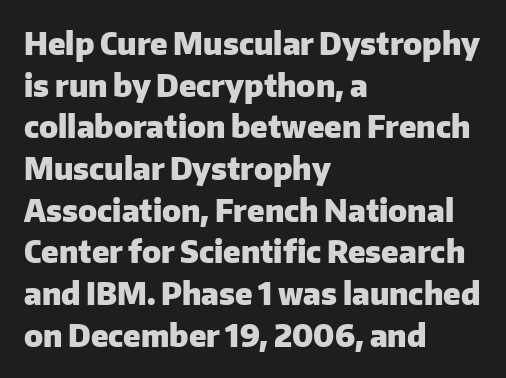
{"serif": "no", "italic": "no", "bold": "yes", "weight": "heavy", "width": "normal", "stroke_contrast": "low", "x_height": "medium", "monospaced": "no", "underline": "no", "align": "left", "line_spacing": "normal", "line_spacing_ratio": 1.39, "letter_spacing": "normal", "letter_spacing_em": 0.0, "glyph_px": 30}
